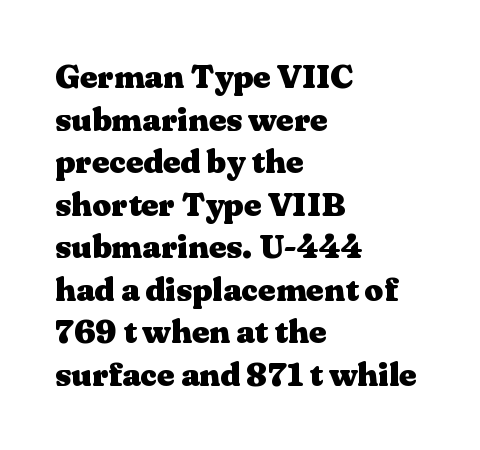
{"serif": "yes", "italic": "no", "bold": "yes", "weight": "heavy", "width": "wide", "stroke_contrast": "medium", "x_height": "medium", "monospaced": "no", "underline": "no", "align": "left", "line_spacing": "normal", "line_spacing_ratio": 1.29, "letter_spacing": "normal", "letter_spacing_em": 0.0, "glyph_px": 33}
